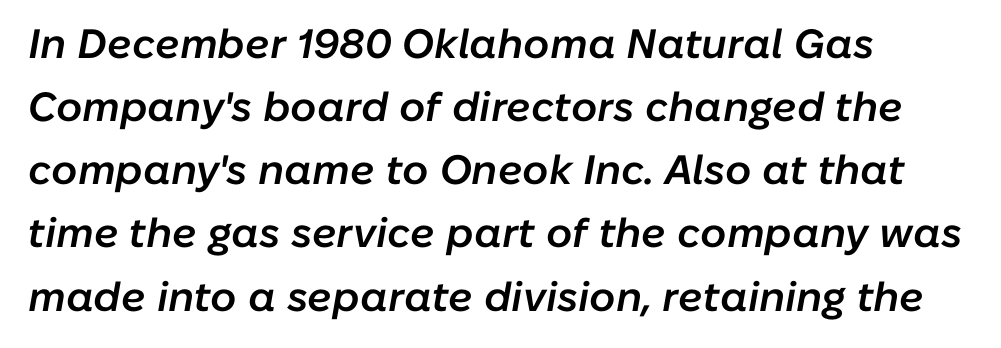
The image shows 41 px semibold type, italic (leaning right); set left-aligned, normal line spacing (1.54x), normal letter spacing, not underlined; low stroke contrast and a medium x-height.
